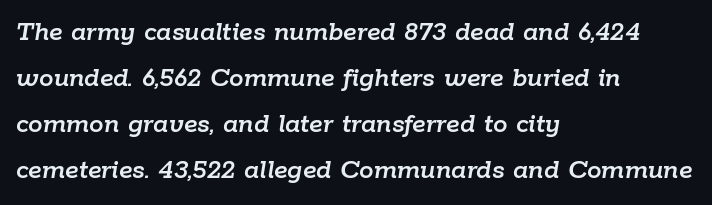
The image shows 29 px text type, italic (leaning right); set left-aligned, normal line spacing (1.59x), normal letter spacing, not underlined; low stroke contrast and a medium x-height.
